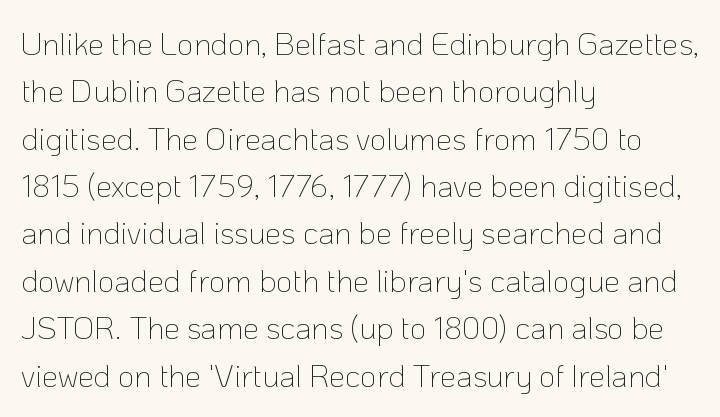
This is not heavy type; no bold has been used. The string is rendered with underlining switched off. Does the leading feel generous? No, just average. The rendering shows plain stroke endings on the letterforms — a sans-serif design. Notice how the stems are strictly vertical — no italics here.
